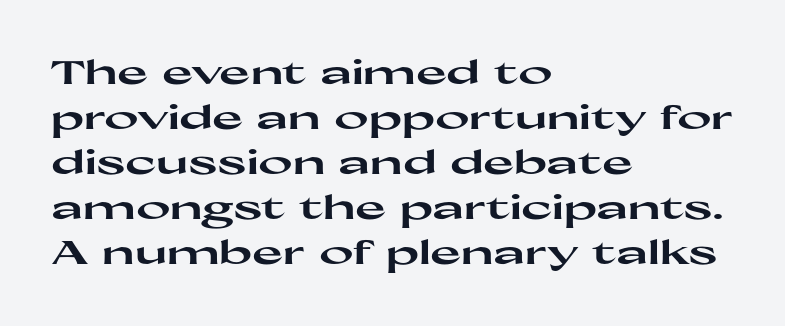
{"serif": "no", "italic": "no", "bold": "yes", "weight": "heavy", "width": "wide", "stroke_contrast": "high", "x_height": "medium", "monospaced": "no", "underline": "no", "align": "left", "line_spacing": "normal", "line_spacing_ratio": 1.36, "letter_spacing": "normal", "letter_spacing_em": 0.0, "glyph_px": 33}
